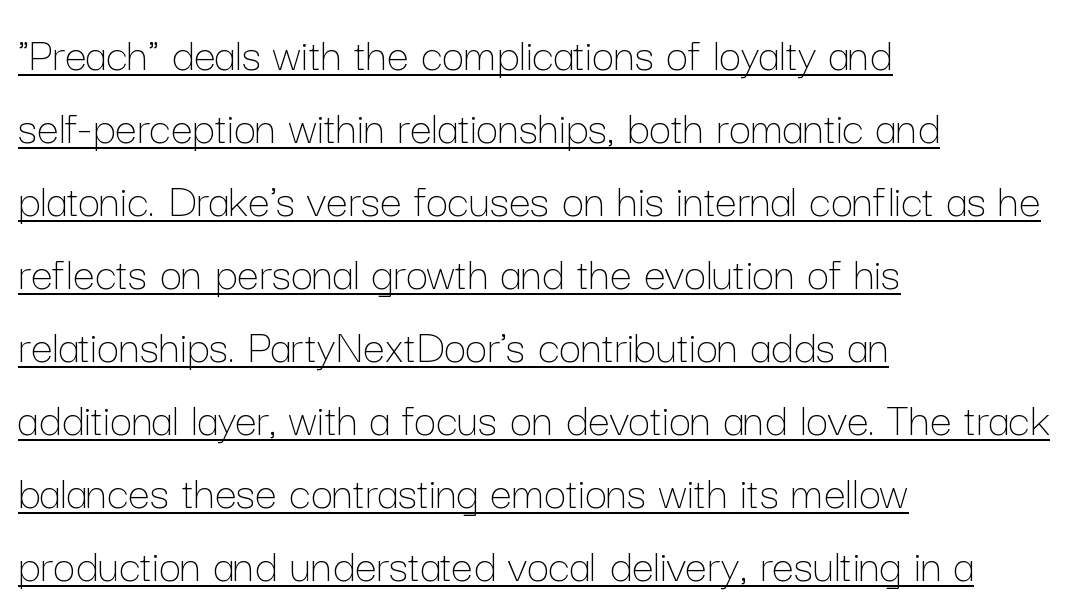
Q: Is the text bold? A: No.
Q: Is the text italic (slanted)? A: No, it is upright.
Q: Is the text underlined? A: Yes.
Q: How is the paragraph aligned? A: Left-aligned.
Q: Is the spacing between letters normal or unusually wide? A: Normal.
Q: Is the spacing between lines tight, normal or loose? A: Normal.
Q: Width (condensed, normal, or wide)? A: Normal.
Q: Stroke contrast? A: Low.
Q: x-height? A: Medium.
Q: Monospaced? A: No.
